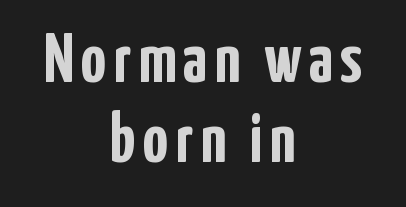
{"serif": "no", "italic": "no", "bold": "yes", "weight": "semibold", "width": "condensed", "stroke_contrast": "low", "x_height": "medium", "monospaced": "no", "underline": "no", "align": "center", "line_spacing": "tight", "line_spacing_ratio": 1.13, "glyph_px": 71}
